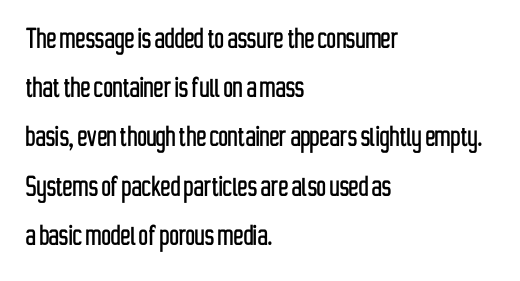
The image shows 33 px condensed sans-serif type, upright; set left-aligned, normal line spacing (1.49x), normal letter spacing, not underlined; low stroke contrast and a medium x-height.
